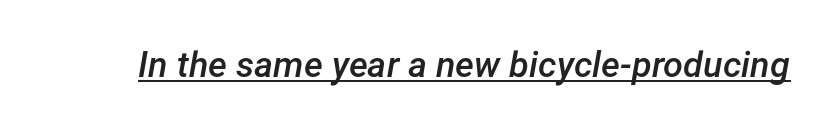
Nothing unusual about the tracking: characters are spaced as the font intends. The typesetter has applied underlining to the passage shown. Stroke thickness is moderately raised; the sample reads as semibold. You can tell it's italic because the verticals aren't actually vertical. Spacing verdict: proportional, widths tailored to each character.
